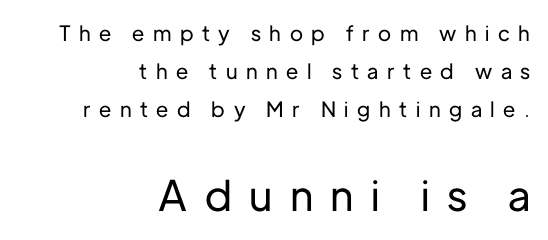
The image shows 42 px sans-serif type, upright; set right-aligned, line spacing 1.82x, unusually wide letter spacing (+0.41 em), not underlined; the second (bottom) block is 2.0x larger; low stroke contrast and a medium x-height.
